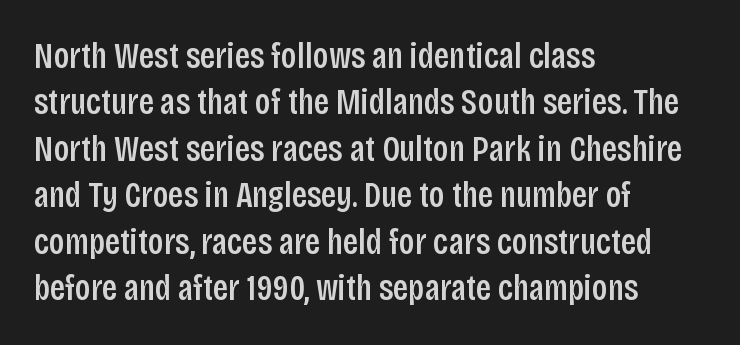
{"serif": "no", "italic": "no", "bold": "semi", "weight": "semibold", "width": "condensed", "stroke_contrast": "low", "x_height": "large", "monospaced": "no", "underline": "no", "align": "left", "line_spacing": "normal", "line_spacing_ratio": 1.29, "letter_spacing": "normal", "letter_spacing_em": 0.0, "glyph_px": 36}
